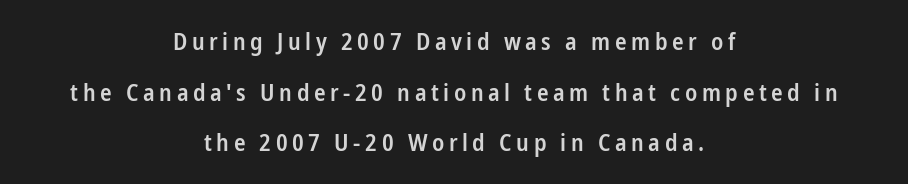
Bare-footed words on every line. Leading is clearly above the norm, producing a sparse column. When letters stand straight like this, we call the style roman or upright. One-word summary of the alignment: center.
